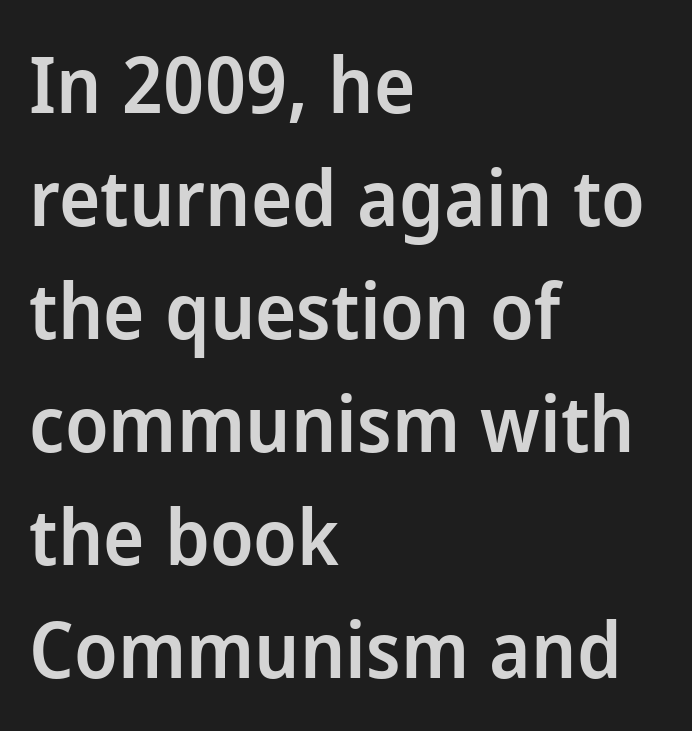
Each letter's strokes conclude bluntly, with no projecting serifs. Is there much room between lines? A standard amount, neither cramped nor airy. Letters rest on an invisible, unmarked baseline. Does extra space separate the letters? No, they use regular spacing.
